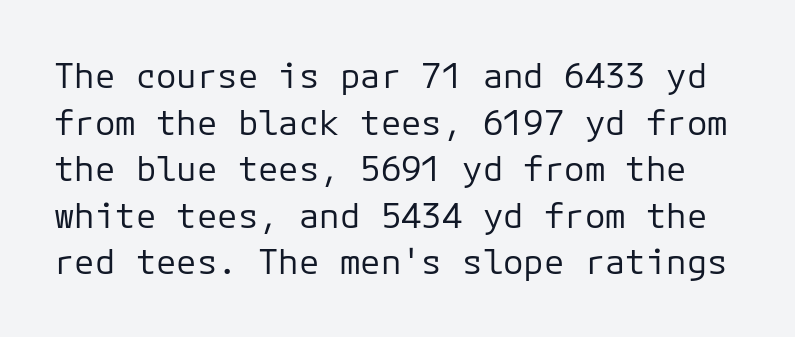
{"serif": "no", "italic": "no", "bold": "no", "weight": "regular", "width": "normal", "stroke_contrast": "low", "x_height": "medium", "monospaced": "yes", "underline": "no", "line_spacing": "normal", "line_spacing_ratio": 1.37, "letter_spacing": "normal", "letter_spacing_em": 0.0, "glyph_px": 34}
